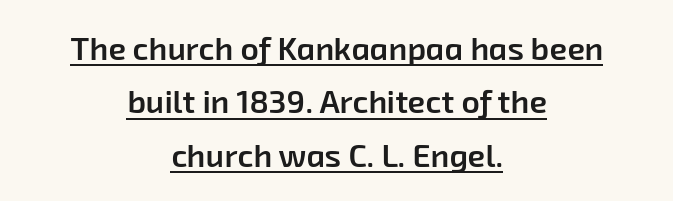
{"serif": "no", "bold": "semi", "weight": "semibold", "width": "normal", "stroke_contrast": "low", "x_height": "medium", "monospaced": "no", "underline": "yes", "align": "center", "line_spacing": "normal", "line_spacing_ratio": 1.67, "letter_spacing": "normal", "letter_spacing_em": 0.0, "glyph_px": 32}
